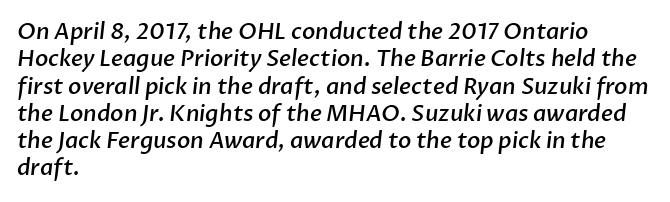
{"bold": "semi", "underline": "no", "align": "left", "line_spacing_ratio": 1.24, "letter_spacing": "normal", "letter_spacing_em": 0.0, "glyph_px": 22}
